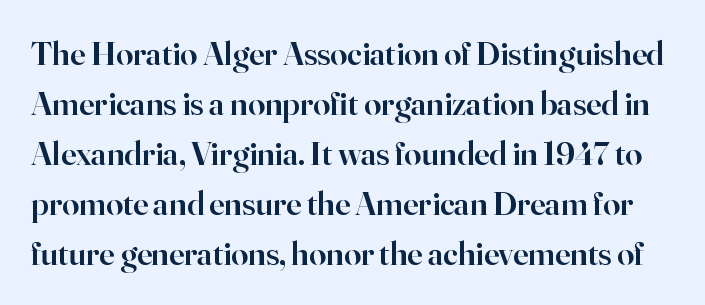
{"serif": "yes", "italic": "no", "bold": "semi", "weight": "semibold", "width": "normal", "stroke_contrast": "high", "x_height": "small", "monospaced": "no", "underline": "no", "line_spacing": "normal", "line_spacing_ratio": 1.47, "letter_spacing": "normal", "letter_spacing_em": 0.0, "glyph_px": 34}
